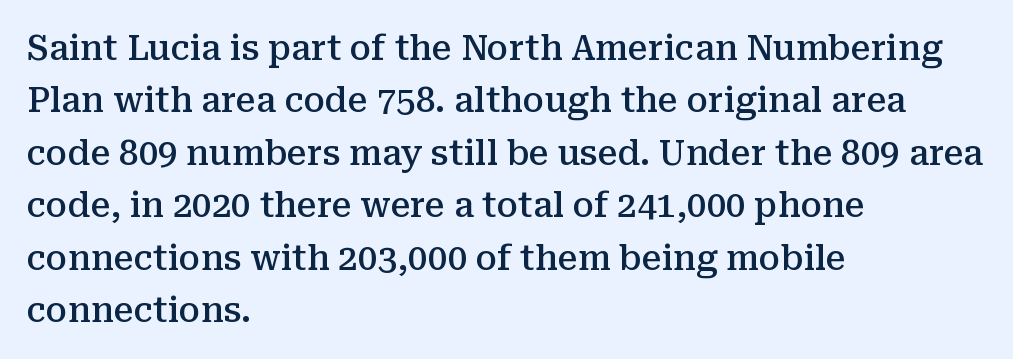
Heft: intermediate — a semibold. No extra tracking has been applied to these lines. Descenders hang freely into open space. The leading is moderate, giving the passage an even texture. Every row of glyphs begins at an identical x-position on the left. Examine the stroke ends and you'll spot serifs.
